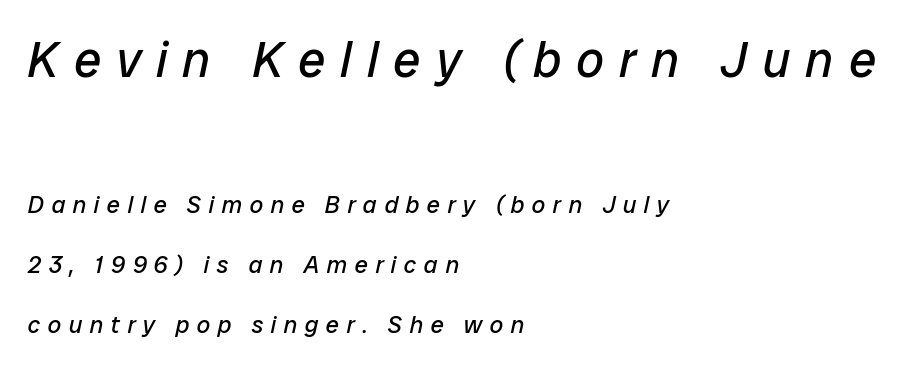
{"italic": "yes", "lean": "right", "slant_degrees": 12, "bold": "no", "weight": "regular", "width": "normal", "stroke_contrast": "low", "x_height": "medium", "monospaced": "no", "underline": "no", "align": "left", "line_spacing": "loose", "line_spacing_ratio": 2.49, "letter_spacing": "wide", "letter_spacing_em": 0.31, "larger_block": "first", "size_ratio": 2.04, "glyph_px": 49}
